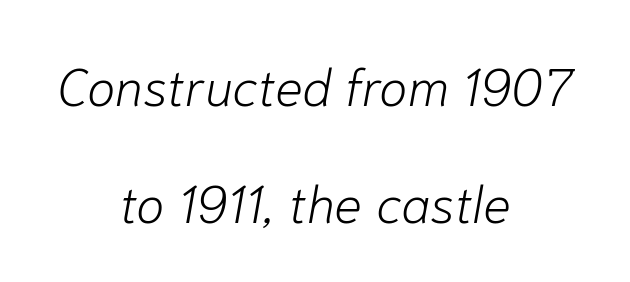
Q: Is the text bold? A: No.
Q: Is the text italic (slanted)? A: Yes, it leans right by about 10 degrees.
Q: Is the text underlined? A: No.
Q: How is the paragraph aligned? A: Centered.
Q: Is the spacing between letters normal or unusually wide? A: Normal.
Q: Is the spacing between lines tight, normal or loose? A: Loose.
Q: Width (condensed, normal, or wide)? A: Normal.
Q: Stroke contrast? A: Low.
Q: x-height? A: Medium.
Q: Monospaced? A: No.
